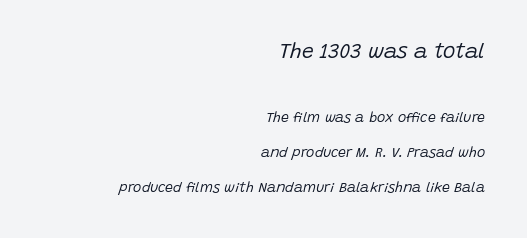
{"italic": "yes", "lean": "right", "slant_degrees": 15, "bold": "no", "underline": "no", "align": "right", "line_spacing": "loose", "line_spacing_ratio": 2.49, "letter_spacing": "normal", "letter_spacing_em": 0.0, "larger_block": "first", "size_ratio": 1.5, "glyph_px": 21}
